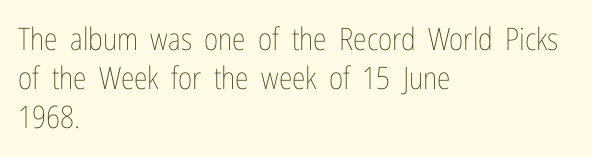
{"italic": "no", "bold": "no", "weight": "thin", "width": "condensed", "stroke_contrast": "low", "x_height": "medium", "monospaced": "no", "underline": "no", "align": "left", "line_spacing": "normal", "line_spacing_ratio": 1.26, "letter_spacing": "normal", "letter_spacing_em": 0.0, "glyph_px": 31}
